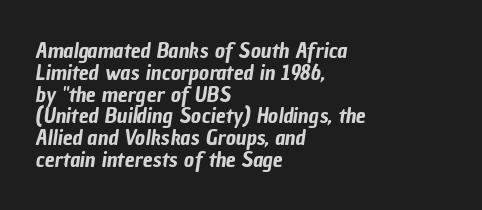
The image shows 22 px text type; set left-aligned, tight line spacing (0.99x), normal letter spacing, not underlined.
